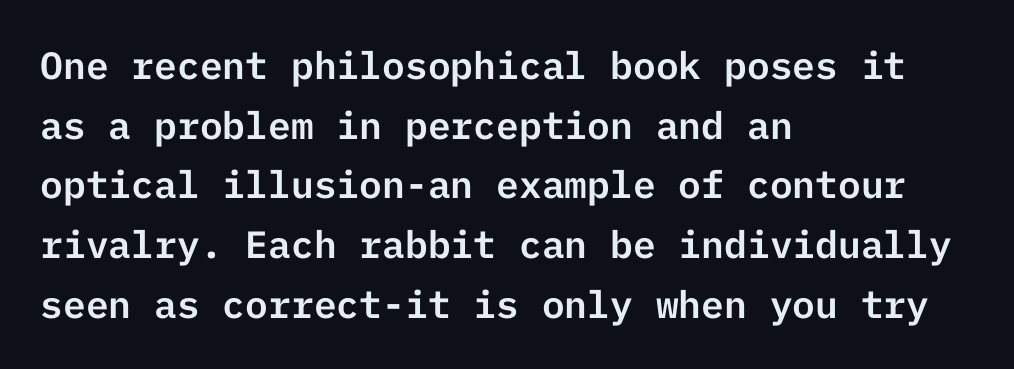
Q: Is the text italic (slanted)? A: No, it is upright.
Q: Is the typeface a serif or a sans-serif typeface? A: Sans-serif.
Q: Is the text underlined? A: No.
Q: How is the paragraph aligned? A: Left-aligned.
Q: Is the spacing between letters normal or unusually wide? A: Normal.
Q: Is the spacing between lines tight, normal or loose? A: Normal.
Q: Width (condensed, normal, or wide)? A: Normal.
Q: Stroke contrast? A: Low.
Q: x-height? A: Medium.
